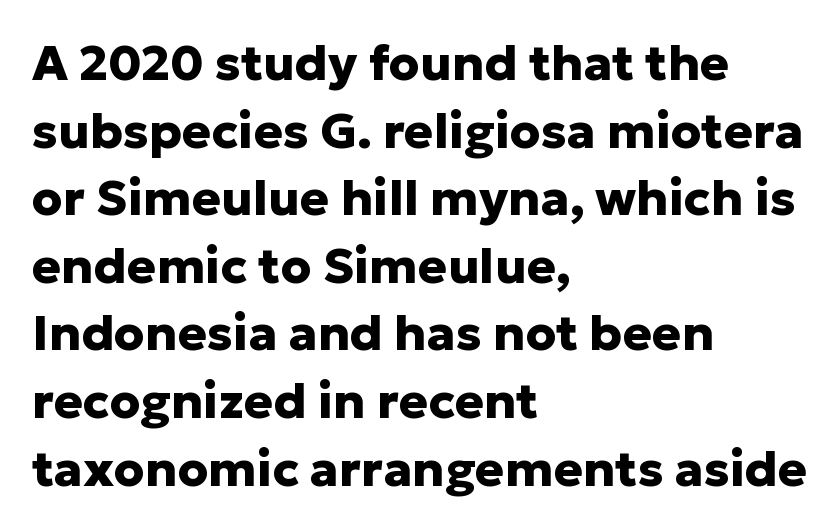
No feet cap the strokes, marking this as sans-serif type. Ascenders rise straight up at ninety degrees. This rendering uses left alignment, leaving the right contour irregular. The rendering uses a bold face; every stroke is thick and dark. Between one letter and the next there's only the usual sliver of space. Each letter keeps its own natural width here, so spacing adapts to shape.
